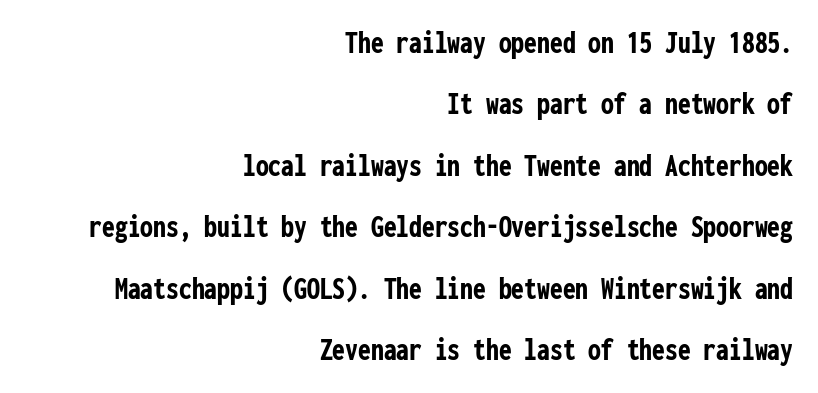
Teacher's note: observe the even right margin — that is flush-right alignment. Here the designer chose a console-style face with uniform glyph widths. Chunky letters — that's bold for sure. No word sits above an underline.
